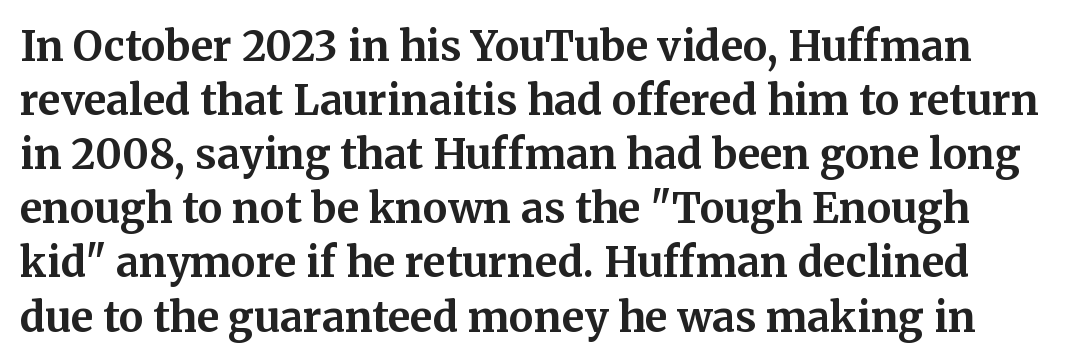
{"serif": "yes", "italic": "no", "bold": "yes", "weight": "bold", "width": "normal", "stroke_contrast": "medium", "x_height": "medium", "monospaced": "no", "underline": "no", "line_spacing": "normal", "line_spacing_ratio": 1.32, "letter_spacing": "normal", "letter_spacing_em": 0.0, "glyph_px": 41}
